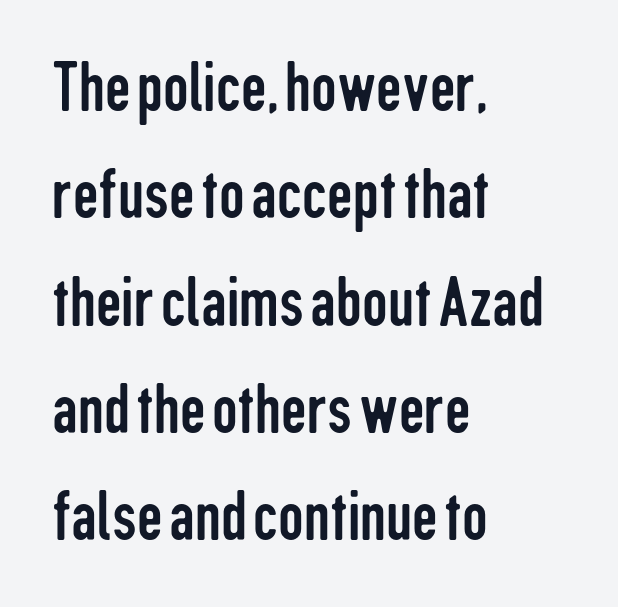
Lines of text with bare space underneath. This sample is left-justified, so line endings fall wherever the words run out. A typesetter would call this zero additional tracking. A typesetter would call this leading conventional body-copy spacing. Is this a fixed-width face? No — the glyphs have proportional, varying widths. No italicization has been applied; the sample stays upright.
